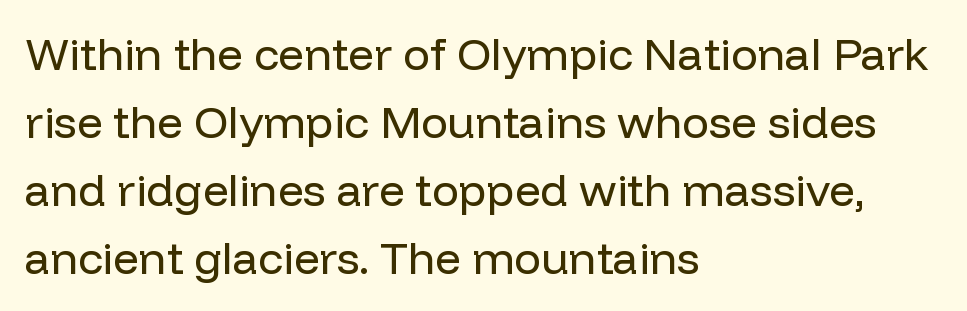
{"serif": "no", "italic": "no", "bold": "no", "weight": "regular", "width": "normal", "stroke_contrast": "low", "x_height": "medium", "monospaced": "no", "underline": "no", "align": "left", "line_spacing": "normal", "line_spacing_ratio": 1.51, "letter_spacing": "normal", "letter_spacing_em": 0.0, "glyph_px": 45}
